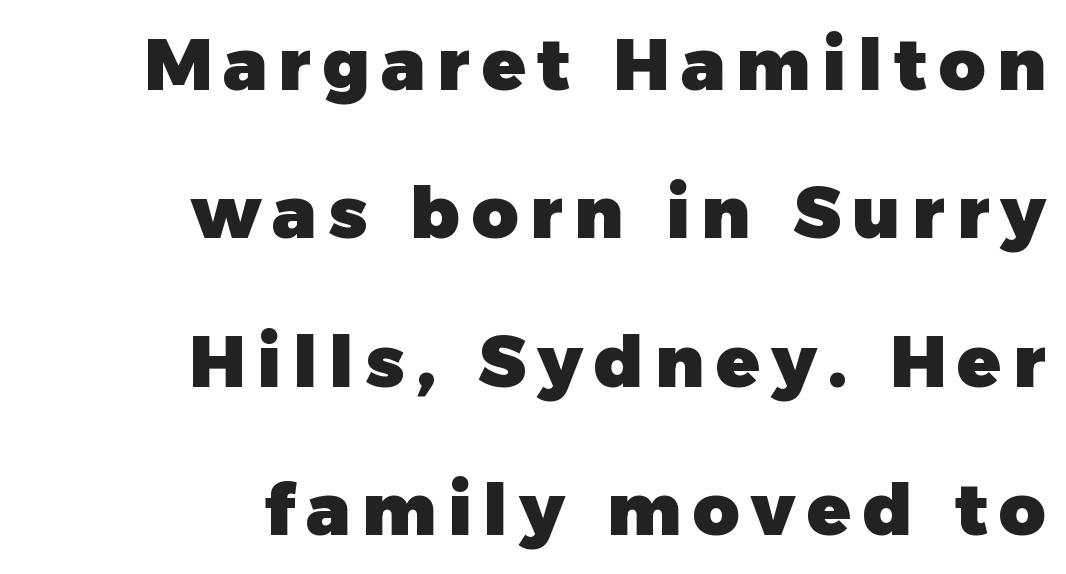
{"serif": "no", "italic": "no", "bold": "yes", "weight": "heavy", "width": "normal", "stroke_contrast": "low", "x_height": "medium", "monospaced": "no", "underline": "no", "align": "right", "line_spacing": "loose", "line_spacing_ratio": 2.06, "glyph_px": 72}
